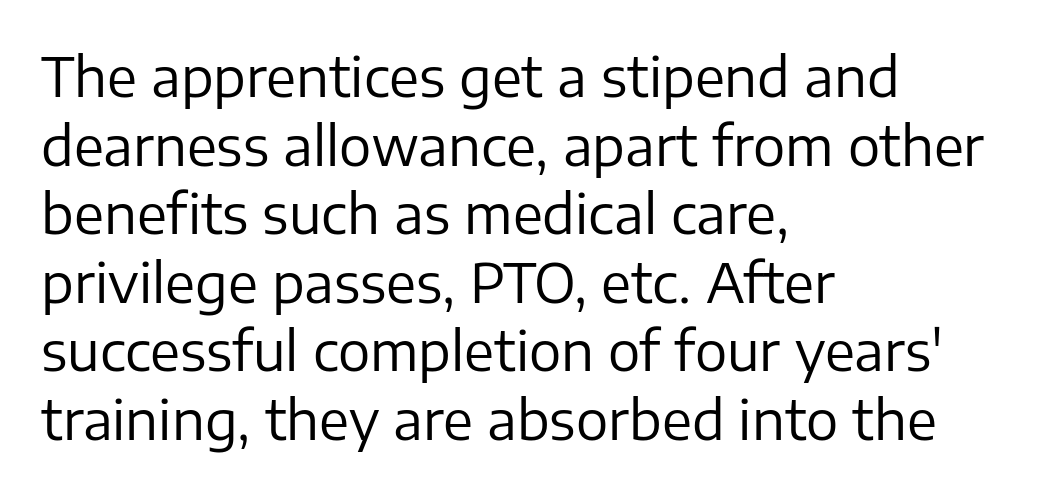
Heaviness? Minimal to ordinary, like unemphasized prose. Designer's note — italics off, roman on. Normally led — the rows are evenly, conventionally spaced. If you drew a ruler down the left edge, every line would touch it.
